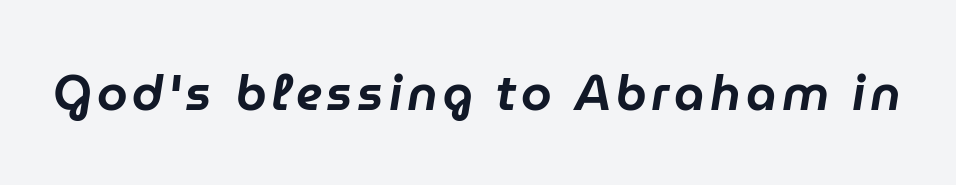
{"italic": "yes", "lean": "right", "slant_degrees": 9, "width": "normal", "stroke_contrast": "low", "x_height": "medium", "monospaced": "no", "underline": "no", "glyph_px": 49}
